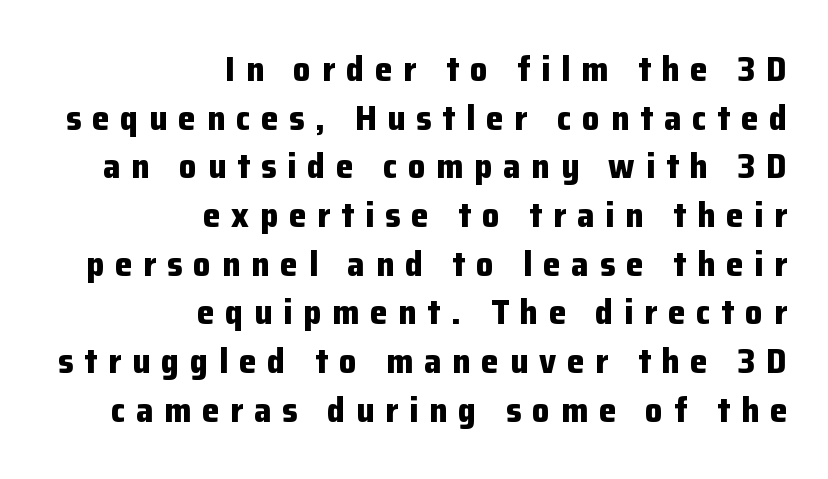
Visually the block forms a straight wall on the right and a jagged coastline on the left. Between one letter and the next there's a generous, obvious gap. The zone under the glyphs is completely vacant. Italic? Not at all — the glyphs are vertical. I'd call this a sans setting — the letters go barefoot.
